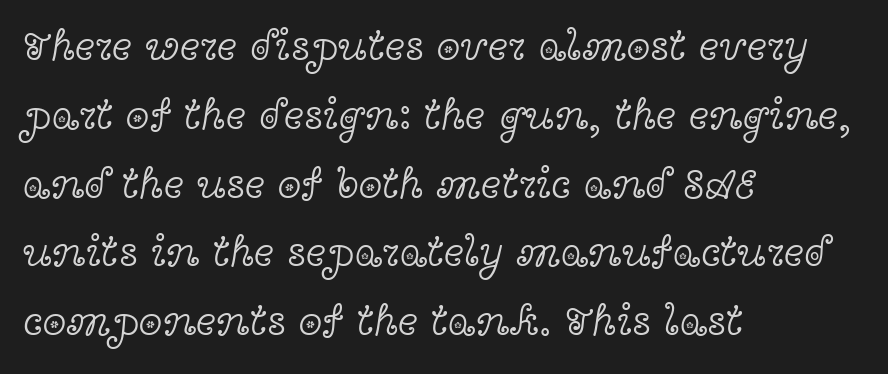
The image shows 43 px light, wide serif type; set left-aligned, normal line spacing (1.6x), normal letter spacing, not underlined; a medium x-height.
